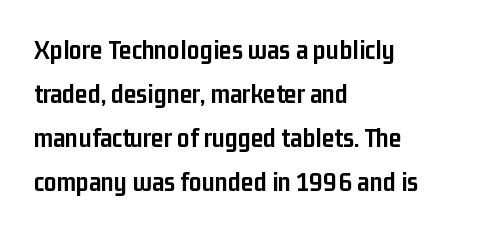
The lines in this sample share a left origin and differ only in where they stop. This is heavy type, rendered in bold. Does the type have serifs? No, each stem ends abruptly. Check the space under the baseline: it is left empty.
